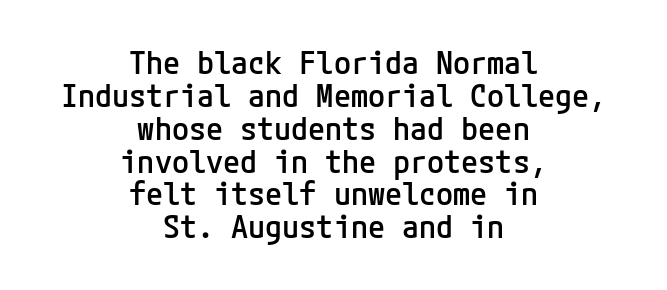
This sample is center-justified, so both line endings float freely. The strokes are fattened partway — semibold, not bold. Bare-footed words on every line. In terms of letterform style, serifs are entirely absent.
